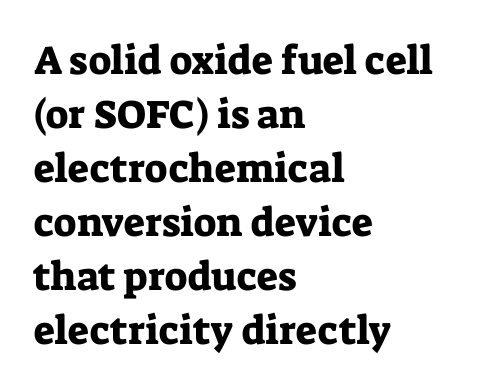
Is the block centered? No — it sits flush against the left margin. Every character sits straight up, as roman type does. Think of a printed novel: that variable character pitch is what you see here. In terms of letterform style, serifs are clearly present. Successive baselines arrive at the customary interval.
